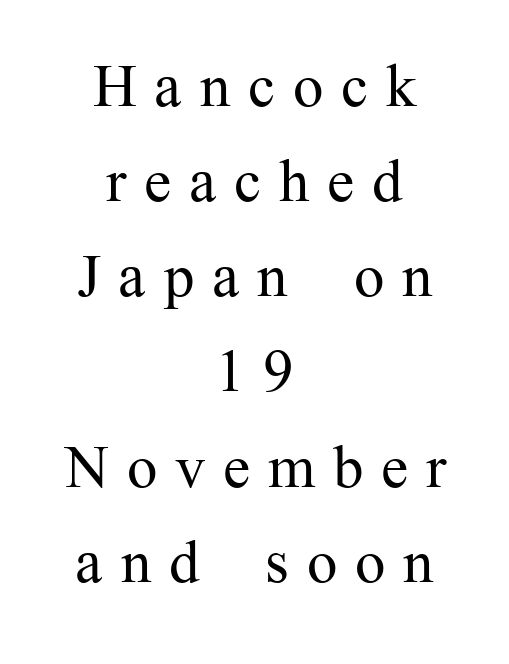
Q: Is the text bold? A: No.
Q: Is the text italic (slanted)? A: No, it is upright.
Q: Is the typeface a serif or a sans-serif typeface? A: Serif.
Q: Is the text underlined? A: No.
Q: How is the paragraph aligned? A: Centered.
Q: Is the spacing between letters normal or unusually wide? A: Unusually wide.
Q: Is the spacing between lines tight, normal or loose? A: Normal.
Q: Width (condensed, normal, or wide)? A: Normal.
Q: Stroke contrast? A: Medium.
Q: x-height? A: Medium.
Q: Monospaced? A: No.
